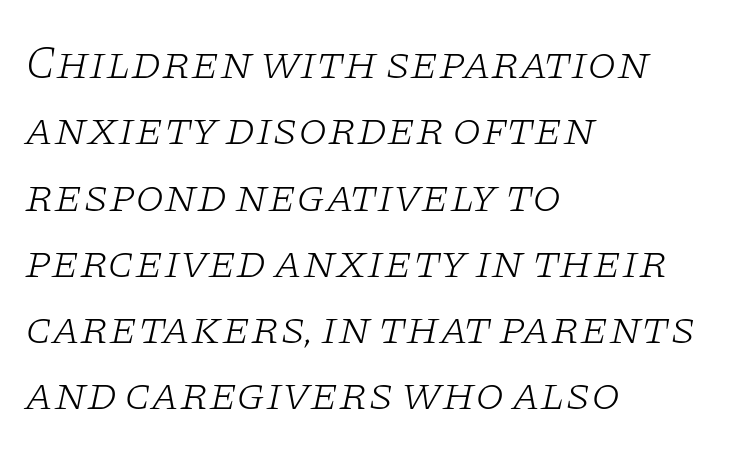
The image shows 47 px light, wide serif type, italic (leaning right); set left-aligned, normal line spacing (1.41x), normal letter spacing, not underlined; low stroke contrast and a large x-height.
